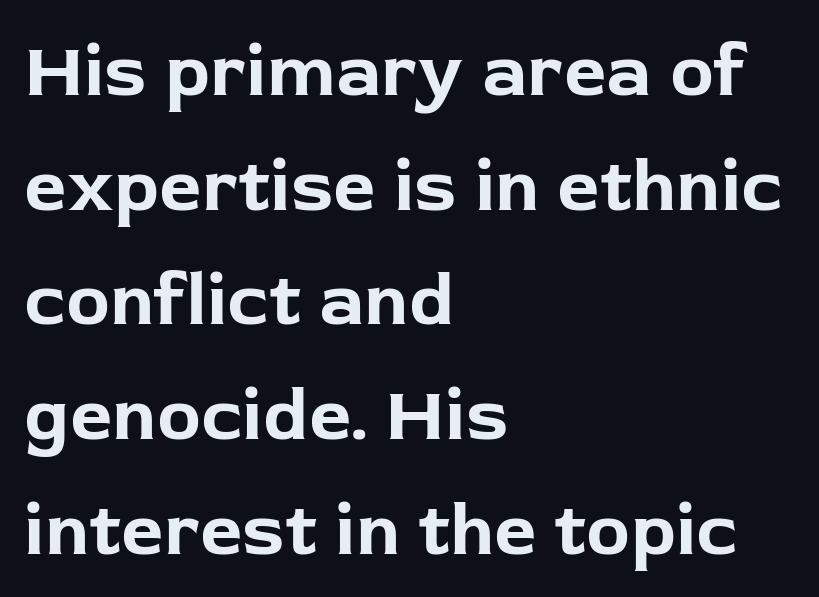
The image shows 74 px bold sans-serif type, upright; set left-aligned, normal line spacing (1.55x), normal letter spacing, not underlined; low stroke contrast and a medium x-height.
